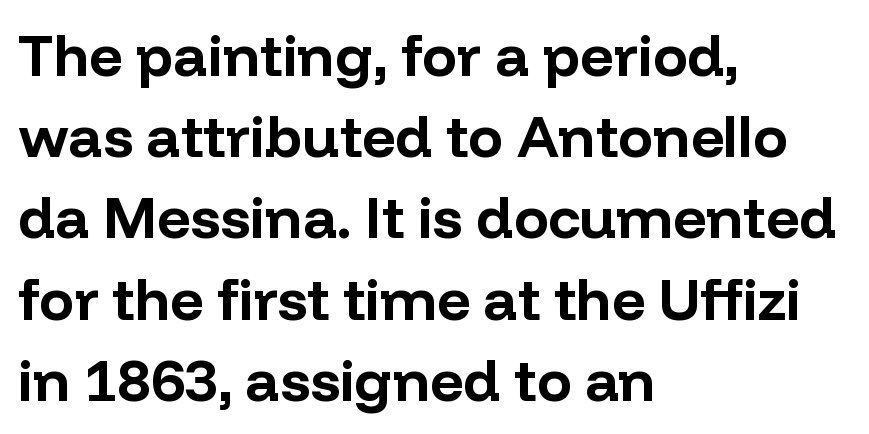
A classic flush-left, rag-right setting is used for this passage. This rendering employs a face without finishing strokes, i.e., a sans-serif. Just letters on the line, the space beneath them empty. Here the designer chose a conventional face with non-uniform glyph widths. Designer's note — italics off, roman on.
